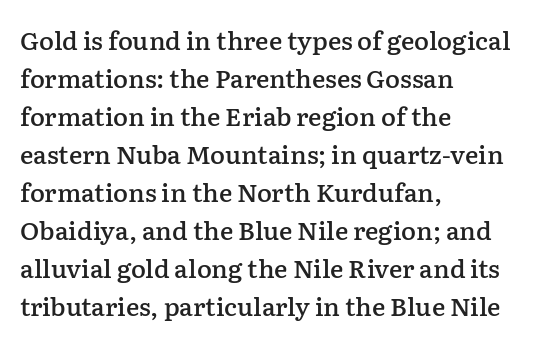
Q: Is the text bold? A: Semi-bold.
Q: Is the text italic (slanted)? A: No, it is upright.
Q: Is the text underlined? A: No.
Q: How is the paragraph aligned? A: Left-aligned.
Q: Is the spacing between letters normal or unusually wide? A: Normal.
Q: Is the spacing between lines tight, normal or loose? A: Normal.
